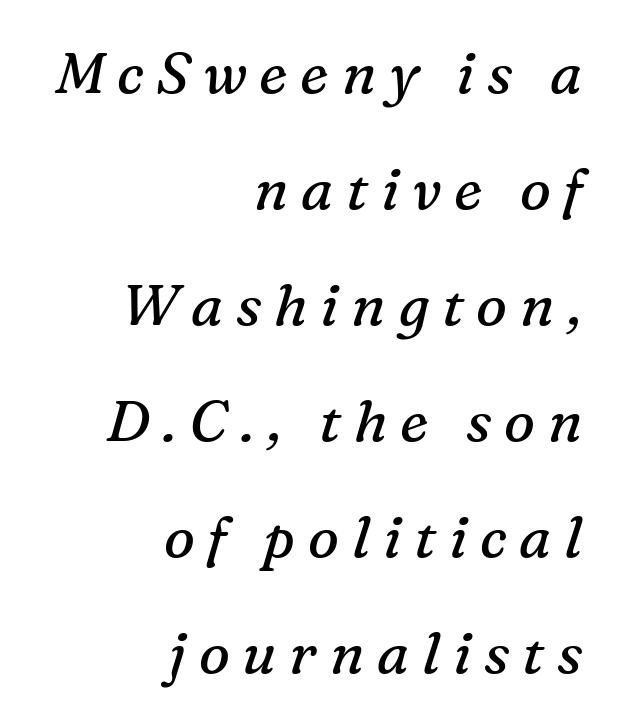
The image shows 58 px regular-weight serif type, italic (leaning right); set right-aligned, loose line spacing (2.0x), unusually wide letter spacing (+0.22 em), not underlined; medium stroke contrast and a medium x-height.
